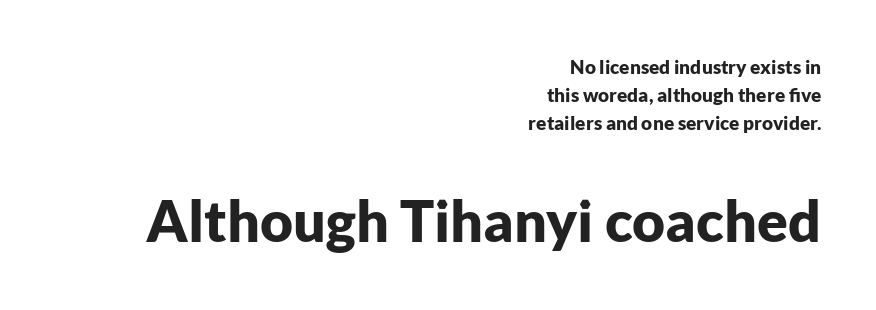
The image shows 57 px bold sans-serif type, upright; set right-aligned, normal line spacing (1.48x), normal letter spacing, not underlined; the second (bottom) block is 3.0x larger; low stroke contrast and a medium x-height.
